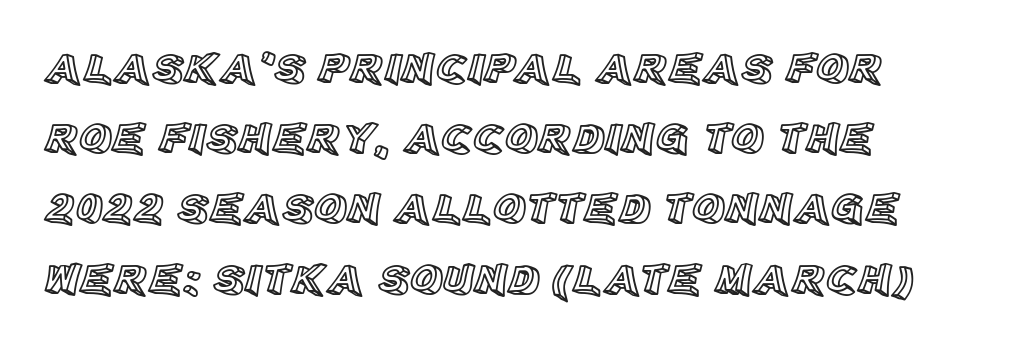
The image shows 45 px text type; set left-aligned, normal line spacing (1.56x), normal letter spacing, not underlined; a large x-height.
